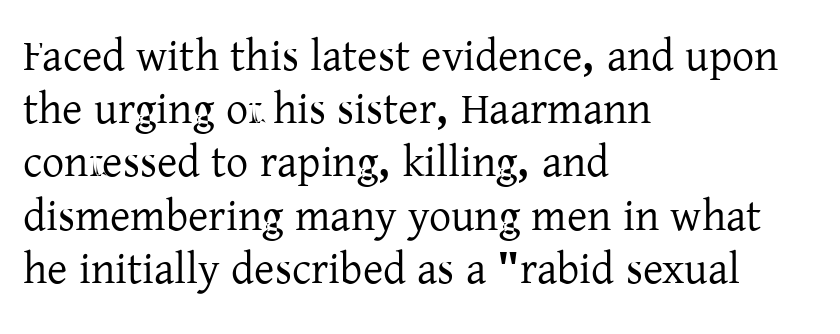
{"serif": "yes", "italic": "no", "width": "normal", "stroke_contrast": "low", "x_height": "medium", "monospaced": "no", "underline": "no", "align": "left", "line_spacing_ratio": 1.21, "letter_spacing": "normal", "letter_spacing_em": 0.0, "glyph_px": 44}
